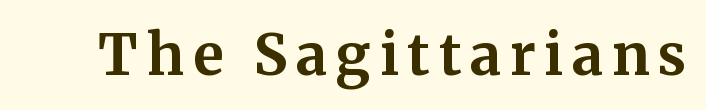
The image shows 56 px bold serif type, upright; set not underlined; medium stroke contrast and a medium x-height.
